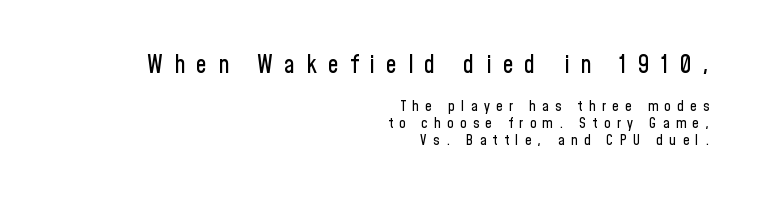
The image shows 24 px text type, upright; set right-aligned, line spacing 1.2x, unusually wide letter spacing (+0.47 em), not underlined; the first (top) block is 1.71x larger.
